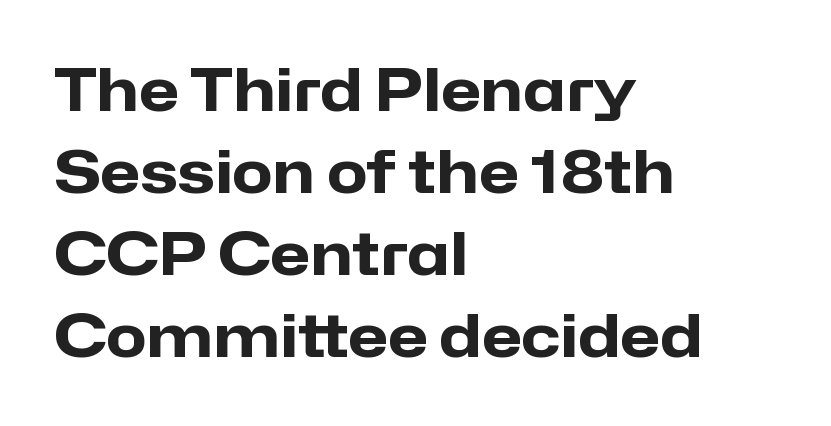
{"serif": "no", "italic": "no", "bold": "yes", "weight": "heavy", "width": "normal", "stroke_contrast": "low", "x_height": "medium", "monospaced": "no", "underline": "no", "align": "left", "line_spacing": "normal", "line_spacing_ratio": 1.39, "letter_spacing": "normal", "letter_spacing_em": 0.0, "glyph_px": 59}
